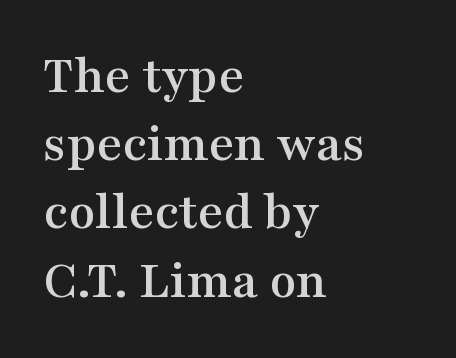
Q: Is the text italic (slanted)? A: No, it is upright.
Q: Is the typeface a serif or a sans-serif typeface? A: Serif.
Q: Is the text underlined? A: No.
Q: How is the paragraph aligned? A: Left-aligned.
Q: Is the spacing between letters normal or unusually wide? A: Normal.
Q: Width (condensed, normal, or wide)? A: Wide.
Q: Stroke contrast? A: Medium.
Q: x-height? A: Medium.
Q: Monospaced? A: No.
